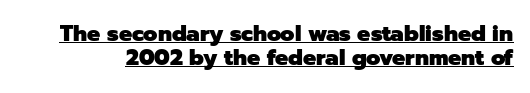
A rule runs beneath these lines of type. Line spacing here is tight. Quick note: not italic, upright. I'd describe the lettering as bold — thick and assertive. Standard letterfit; no display-style spreading of the glyphs.
